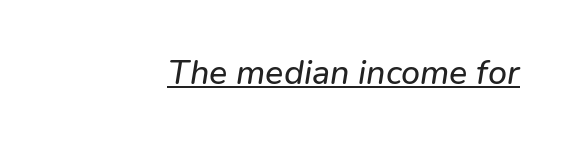
The image shows 34 px text type, italic (leaning right); set right-aligned, normal letter spacing, underlined; low stroke contrast and a medium x-height.
